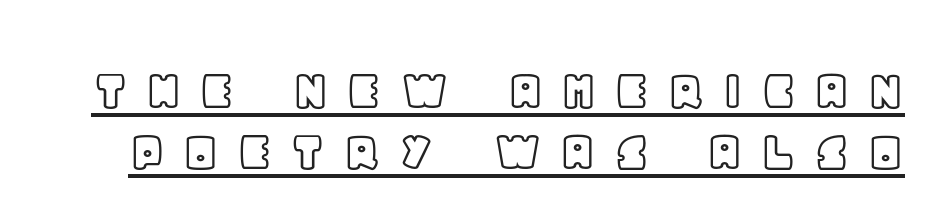
The image shows 60 px text type, upright; set tight line spacing (1.02x), unusually wide letter spacing (+0.27 em), underlined; a large x-height.
